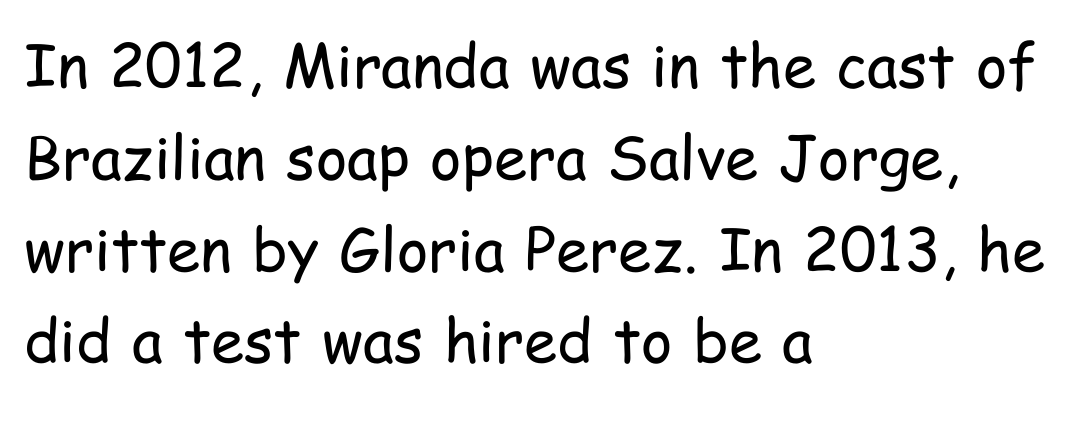
Q: Is the text bold? A: No.
Q: Is the text italic (slanted)? A: No, it is upright.
Q: Is the typeface a serif or a sans-serif typeface? A: Sans-serif.
Q: Is the text underlined? A: No.
Q: How is the paragraph aligned? A: Left-aligned.
Q: Is the spacing between letters normal or unusually wide? A: Normal.
Q: Is the spacing between lines tight, normal or loose? A: Normal.
Q: Width (condensed, normal, or wide)? A: Condensed.
Q: Stroke contrast? A: Low.
Q: x-height? A: Medium.
Q: Monospaced? A: No.
